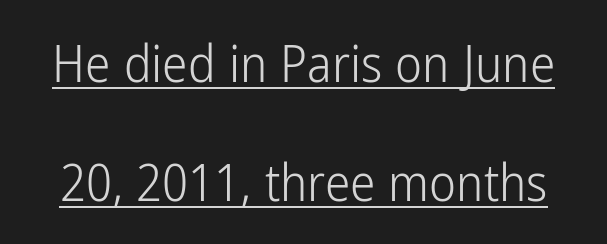
The image shows 51 px light, condensed sans-serif type, upright; set loose line spacing (2.34x), normal letter spacing, underlined; low stroke contrast and a medium x-height.
